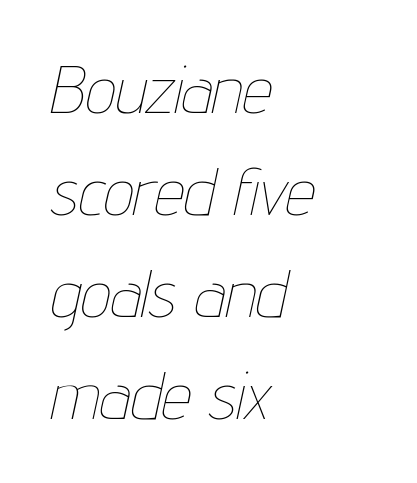
The image shows 67 px thin, condensed type, italic (leaning right); set left-aligned, normal line spacing (1.52x), normal letter spacing, not underlined; low stroke contrast and a medium x-height.
